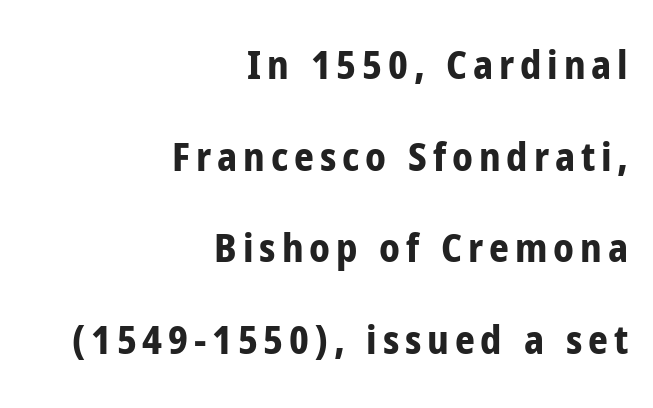
Q: Is the text bold? A: Yes.
Q: Is the text italic (slanted)? A: No, it is upright.
Q: Is the typeface a serif or a sans-serif typeface? A: Sans-serif.
Q: Is the text underlined? A: No.
Q: How is the paragraph aligned? A: Right-aligned.
Q: Is the spacing between lines tight, normal or loose? A: Loose.
Q: Width (condensed, normal, or wide)? A: Condensed.
Q: Stroke contrast? A: Low.
Q: x-height? A: Medium.
Q: Monospaced? A: No.
